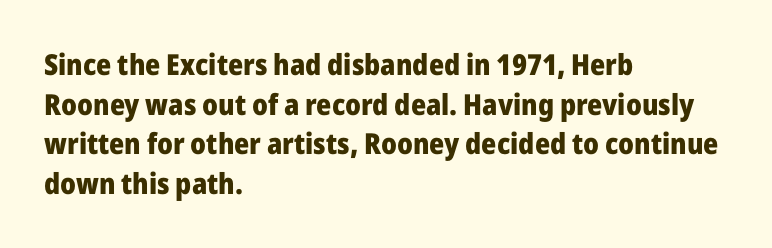
Q: Is the text bold? A: Yes.
Q: Is the text italic (slanted)? A: No, it is upright.
Q: Is the typeface a serif or a sans-serif typeface? A: Sans-serif.
Q: Is the text underlined? A: No.
Q: How is the paragraph aligned? A: Left-aligned.
Q: Is the spacing between letters normal or unusually wide? A: Normal.
Q: Is the spacing between lines tight, normal or loose? A: Normal.
Q: Width (condensed, normal, or wide)? A: Normal.
Q: Stroke contrast? A: Low.
Q: x-height? A: Medium.
Q: Monospaced? A: No.
